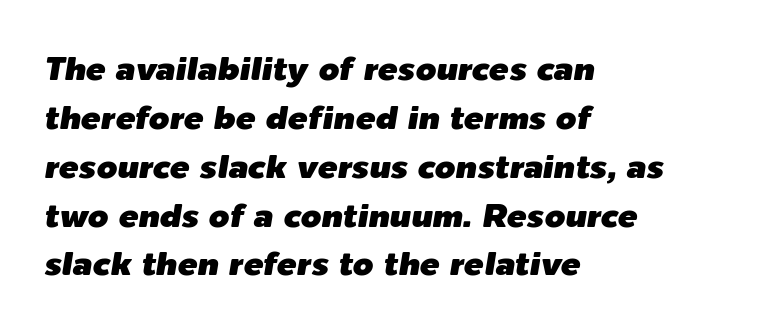
When letters slant like this, we call the style italic. The letters advance in unequal steps, a hallmark of proportional type. Horizontally, the lines are justified to the leading edge only. Regular leading.
